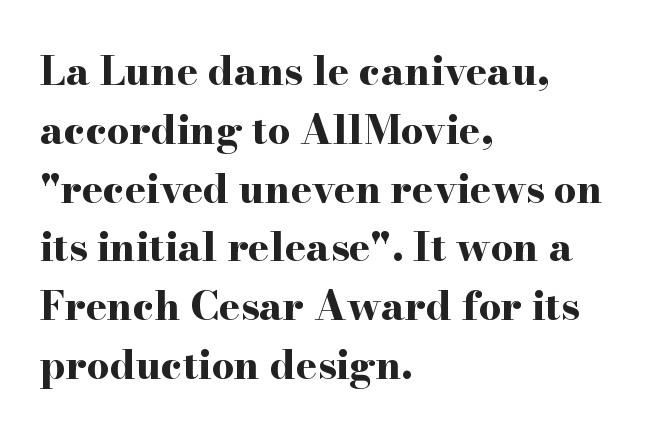
{"serif": "yes", "italic": "no", "bold": "yes", "weight": "bold", "width": "wide", "stroke_contrast": "high", "x_height": "small", "monospaced": "no", "underline": "no", "align": "left", "line_spacing": "normal", "line_spacing_ratio": 1.47, "letter_spacing": "normal", "letter_spacing_em": 0.0, "glyph_px": 40}
